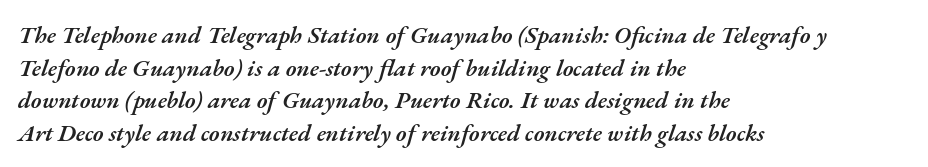
These lines carry some extra weight — a demibold, not a full bold. Emphasis-style slanted type is in use. Notice how the passage keeps a crisp vertical edge on the left only. This sample keeps an unexceptional amount of space between lines. Descenders hang freely into open space. There is no visible air inserted between adjacent glyphs.
